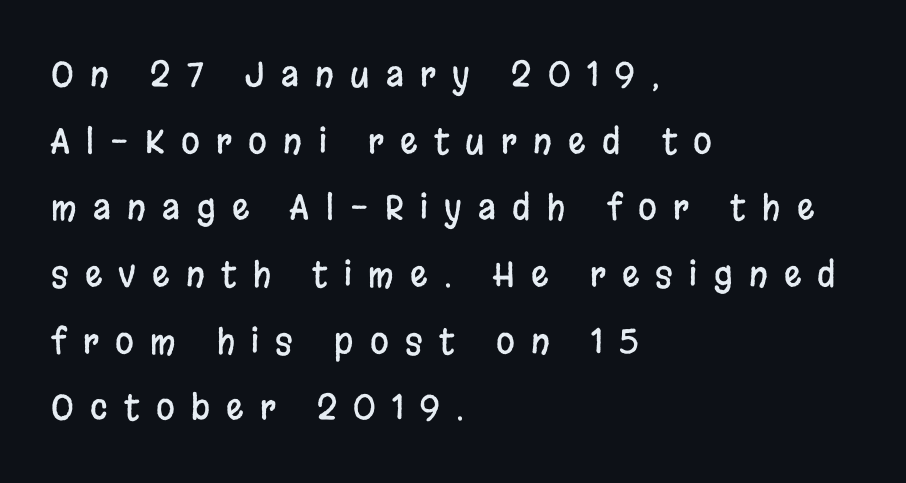
The image shows 34 px condensed sans-serif type, upright; set left-aligned, loose line spacing (1.96x), unusually wide letter spacing (+0.48 em), not underlined; low stroke contrast and a large x-height.
